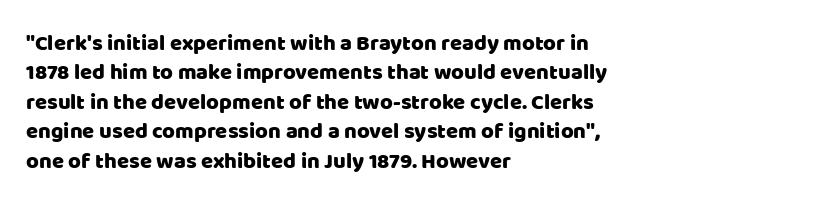
Q: Is the text italic (slanted)? A: No, it is upright.
Q: Is the text underlined? A: No.
Q: How is the paragraph aligned? A: Left-aligned.
Q: Is the spacing between letters normal or unusually wide? A: Normal.
Q: Is the spacing between lines tight, normal or loose? A: Normal.
